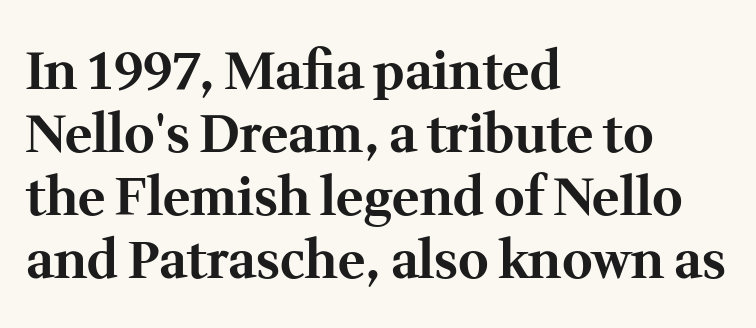
Look at the bottom of the vertical strokes: they flare into serifs here. Teacher's note: observe the even left margin — that is flush-left alignment. Posture: vertical. Here the designer chose a conventional face with non-uniform glyph widths. Look at the stroke-to-counter ratio: heavy, a bold.
